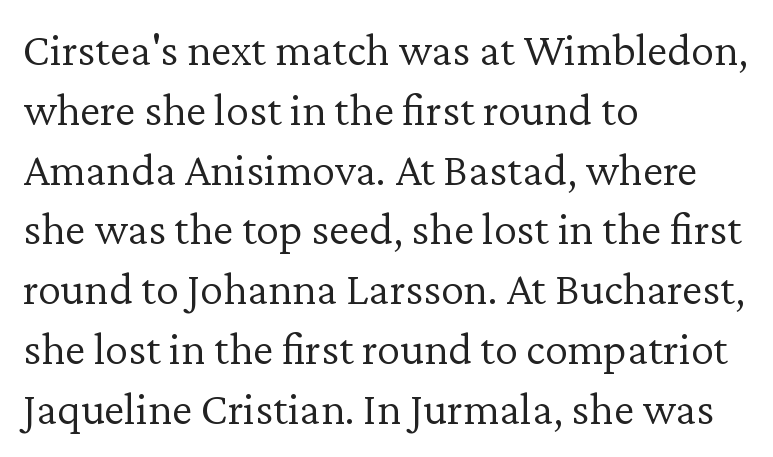
When letters stand straight like this, we call the style roman or upright. Do the characters align in a grid? No, the font is proportional. The letterforms sit shoulder to shoulder at normal distance. Underline: absent.
